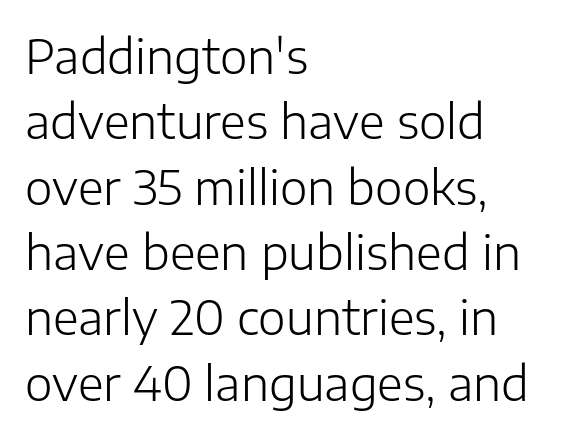
Q: Is the text bold? A: No.
Q: Is the text italic (slanted)? A: No, it is upright.
Q: Is the typeface a serif or a sans-serif typeface? A: Sans-serif.
Q: Is the text underlined? A: No.
Q: How is the paragraph aligned? A: Left-aligned.
Q: Is the spacing between letters normal or unusually wide? A: Normal.
Q: Is the spacing between lines tight, normal or loose? A: Normal.
Q: Width (condensed, normal, or wide)? A: Normal.
Q: Stroke contrast? A: Low.
Q: x-height? A: Medium.
Q: Monospaced? A: No.
